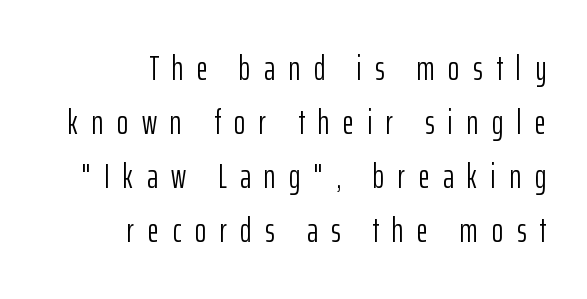
The rendering uses natural spacing where letterforms have individual widths. Notice how the stems are strictly vertical — no italics here. The rendering anchors every line to the right-hand side. The area under the type is left untouched. Here the glyphs are tracked loosely, breaking word shapes into spaced letters.
